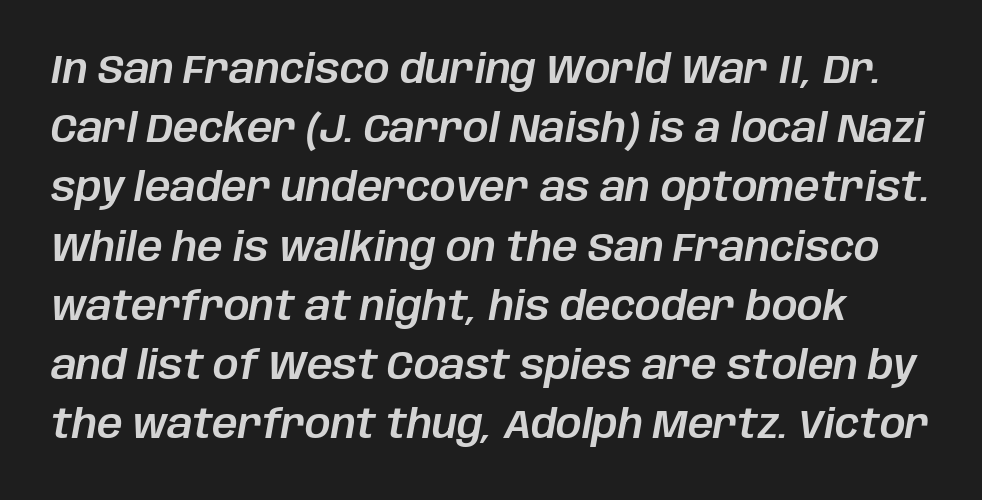
You could not count columns in this text — the font is proportionally spaced. The text carries the slant typical of an italic or oblique font. Compared with typical body copy, the letter spacing here is the same. The line-height multiplier appears to be the usual default.
